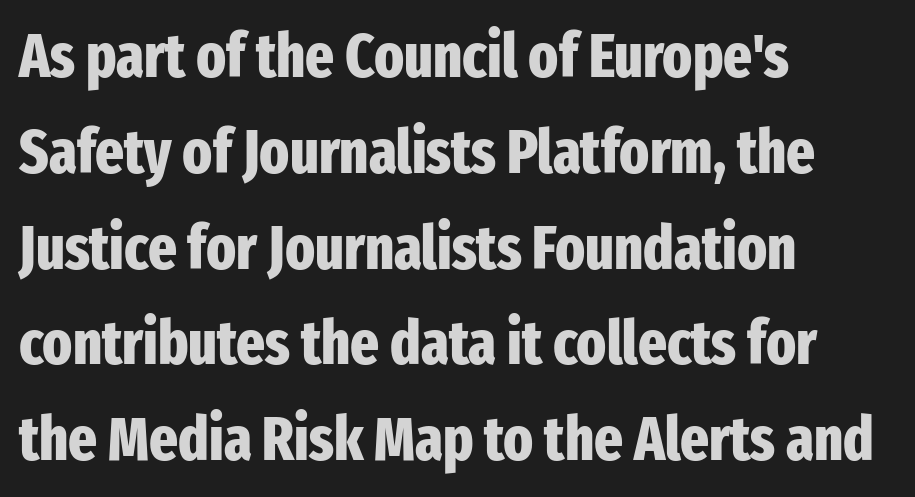
Q: Is the text bold? A: Yes.
Q: Is the text italic (slanted)? A: No, it is upright.
Q: Is the typeface a serif or a sans-serif typeface? A: Sans-serif.
Q: Is the text underlined? A: No.
Q: How is the paragraph aligned? A: Left-aligned.
Q: Is the spacing between letters normal or unusually wide? A: Normal.
Q: Is the spacing between lines tight, normal or loose? A: Normal.
Q: Width (condensed, normal, or wide)? A: Condensed.
Q: Stroke contrast? A: Low.
Q: x-height? A: Medium.
Q: Monospaced? A: No.
